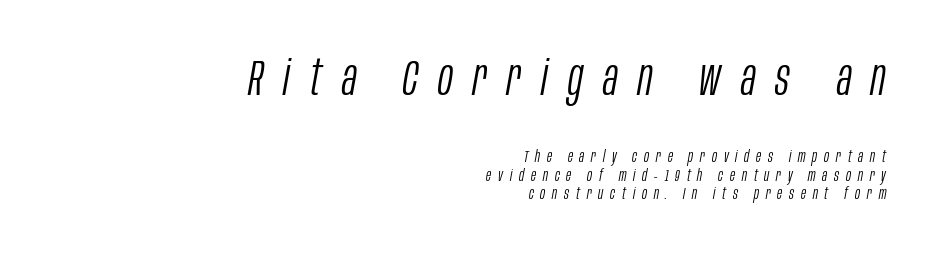
The image shows 50 px light, condensed type, italic (leaning right); set right-aligned, tight line spacing (1.07x), unusually wide letter spacing (+0.4 em), not underlined; the first (top) block is 2.94x larger; low stroke contrast and a large x-height.
